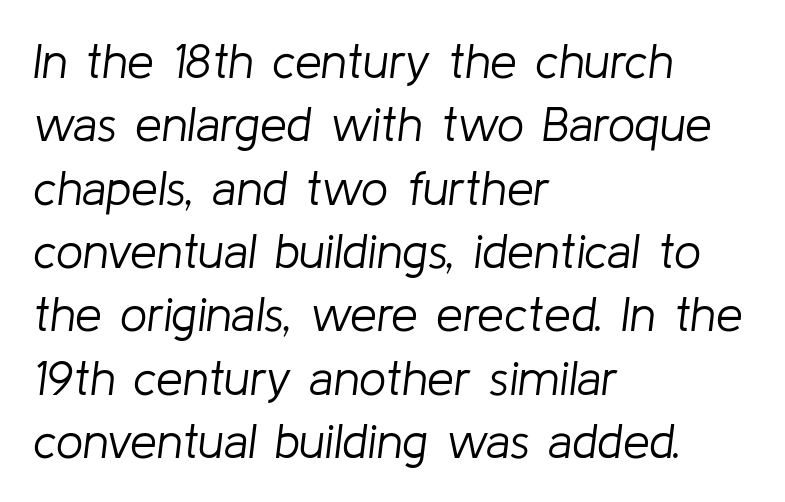
Q: Is the text bold? A: No.
Q: Is the text italic (slanted)? A: Yes, it leans right by about 8 degrees.
Q: Is the text underlined? A: No.
Q: How is the paragraph aligned? A: Left-aligned.
Q: Is the spacing between letters normal or unusually wide? A: Normal.
Q: Is the spacing between lines tight, normal or loose? A: Normal.
Q: Width (condensed, normal, or wide)? A: Normal.
Q: Stroke contrast? A: Low.
Q: x-height? A: Medium.
Q: Monospaced? A: No.
